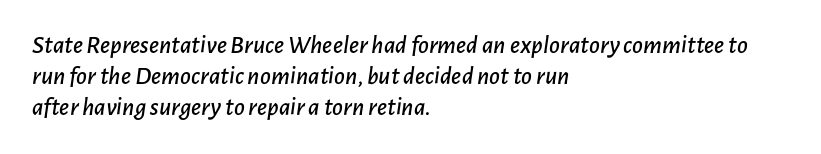
Q: Is the text italic (slanted)? A: Yes, it leans right by about 7 degrees.
Q: Is the text underlined? A: No.
Q: How is the paragraph aligned? A: Left-aligned.
Q: Is the spacing between letters normal or unusually wide? A: Normal.
